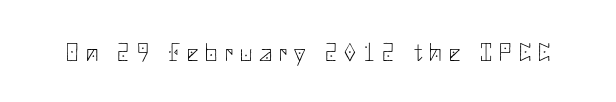
Letter spacing: wide. Anything drawn beneath the words? Only blank space. The font's upright variant was chosen for this text. The characters are drawn with everyday or finer stroke widths.
